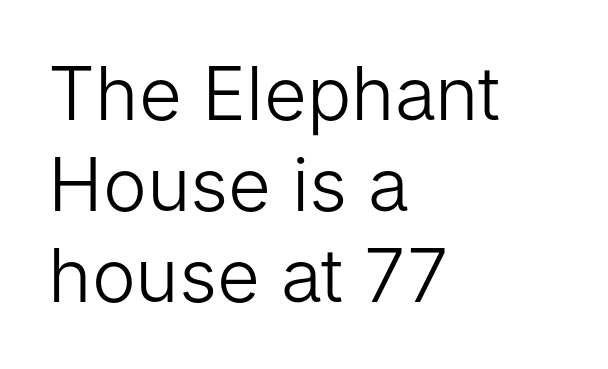
This sample is left-justified, so line endings fall wherever the words run out. This sample has the flowing, uneven cadence of proportional lettering. Letters have the restrained weight of plain body copy at most. Letters rest on an invisible, unmarked baseline. The horizontal fit of the characters is conventional and even.
